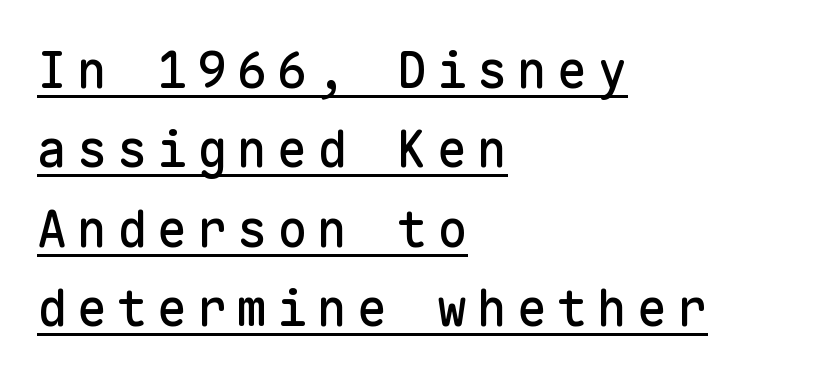
Q: Is the text italic (slanted)? A: No, it is upright.
Q: Is the typeface a serif or a sans-serif typeface? A: Sans-serif.
Q: Is the text underlined? A: Yes.
Q: How is the paragraph aligned? A: Left-aligned.
Q: Is the spacing between letters normal or unusually wide? A: Unusually wide.
Q: Is the spacing between lines tight, normal or loose? A: Normal.
Q: Width (condensed, normal, or wide)? A: Normal.
Q: Stroke contrast? A: Low.
Q: x-height? A: Medium.
Q: Monospaced? A: Yes.
